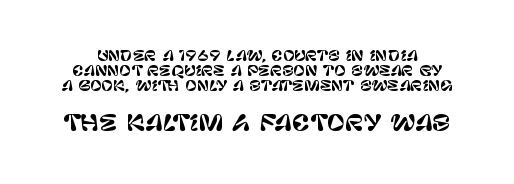
The image shows 22 px text type; set tight line spacing (1.06x), normal letter spacing, not underlined; the second (bottom) block is 1.57x larger.
